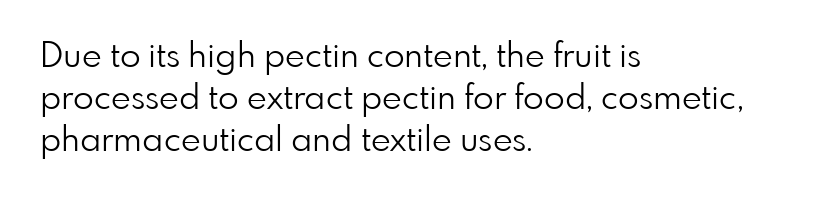
The image shows 34 px light sans-serif type, upright; set left-aligned, line spacing 1.24x, normal letter spacing, not underlined; low stroke contrast and a small x-height.
